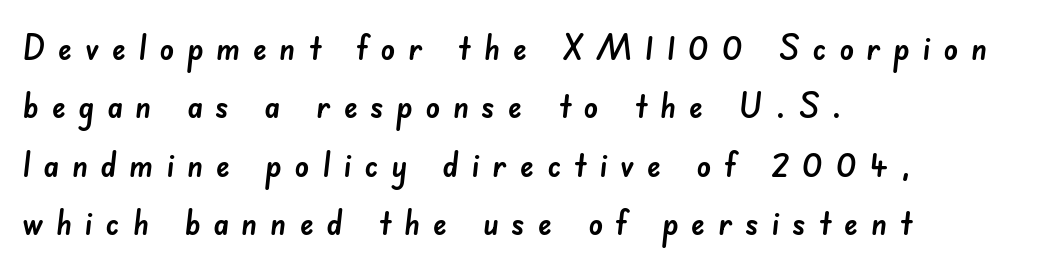
The paragraph shown leans on its left margin. Here the designer chose a conventional face with non-uniform glyph widths. Serif or sans? Sans — the stroke terminals are bare. Vertically, the passage feels balanced, rows spaced as you'd expect. Words float on clear page, feet unadorned. Observe the wide spacing: letters keep a clear distance from each other.
